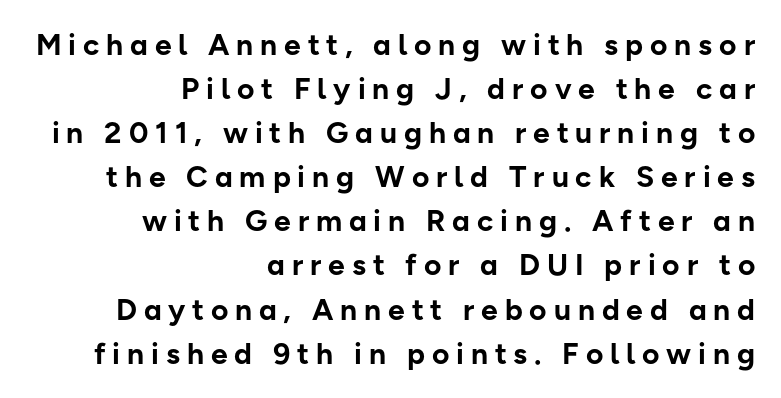
{"serif": "no", "italic": "no", "bold": "yes", "weight": "bold", "width": "normal", "stroke_contrast": "low", "x_height": "medium", "monospaced": "no", "underline": "no", "align": "right", "line_spacing": "normal", "line_spacing_ratio": 1.47, "letter_spacing": "wide", "letter_spacing_em": 0.23, "glyph_px": 30}
